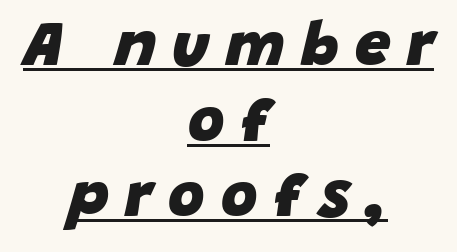
The image shows 63 px heavy type, italic (leaning right); set centered, line spacing 1.2x, unusually wide letter spacing (+0.26 em), underlined; low stroke contrast and a large x-height.
